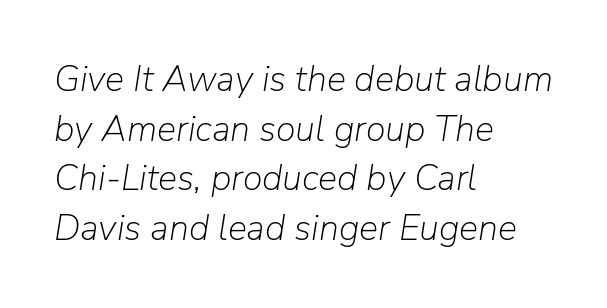
The image shows 36 px light type, italic (leaning right); set left-aligned, normal line spacing (1.38x), normal letter spacing, not underlined; low stroke contrast and a medium x-height.
